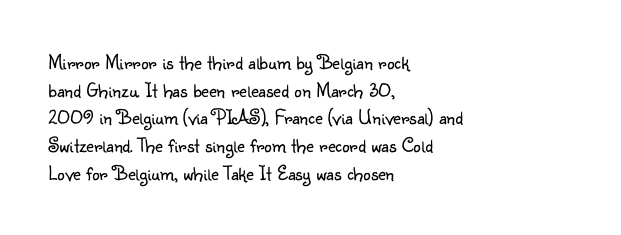
The image shows 21 px text type, upright; set left-aligned, normal line spacing (1.32x), normal letter spacing, not underlined.
